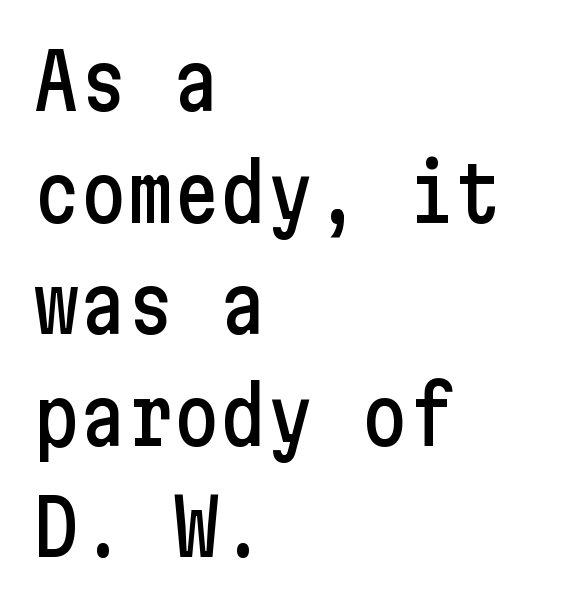
{"serif": "no", "italic": "no", "width": "condensed", "stroke_contrast": "low", "x_height": "medium", "underline": "no", "align": "left", "line_spacing": "normal", "line_spacing_ratio": 1.43, "letter_spacing": "normal", "letter_spacing_em": 0.0, "glyph_px": 78}
